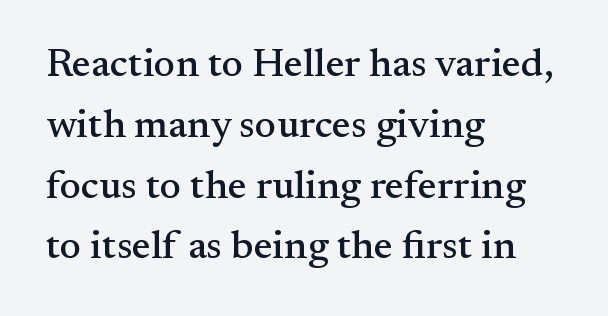
Q: Is the text italic (slanted)? A: No, it is upright.
Q: Is the typeface a serif or a sans-serif typeface? A: Serif.
Q: Is the text underlined? A: No.
Q: How is the paragraph aligned? A: Left-aligned.
Q: Is the spacing between letters normal or unusually wide? A: Normal.
Q: Is the spacing between lines tight, normal or loose? A: Normal.
Q: Width (condensed, normal, or wide)? A: Normal.
Q: Stroke contrast? A: Medium.
Q: x-height? A: Small.
Q: Monospaced? A: No.
